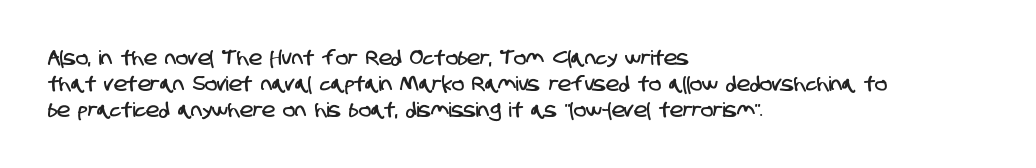
{"underline": "no", "align": "left", "line_spacing": "normal", "line_spacing_ratio": 1.3, "letter_spacing": "normal", "letter_spacing_em": 0.0, "glyph_px": 20}
